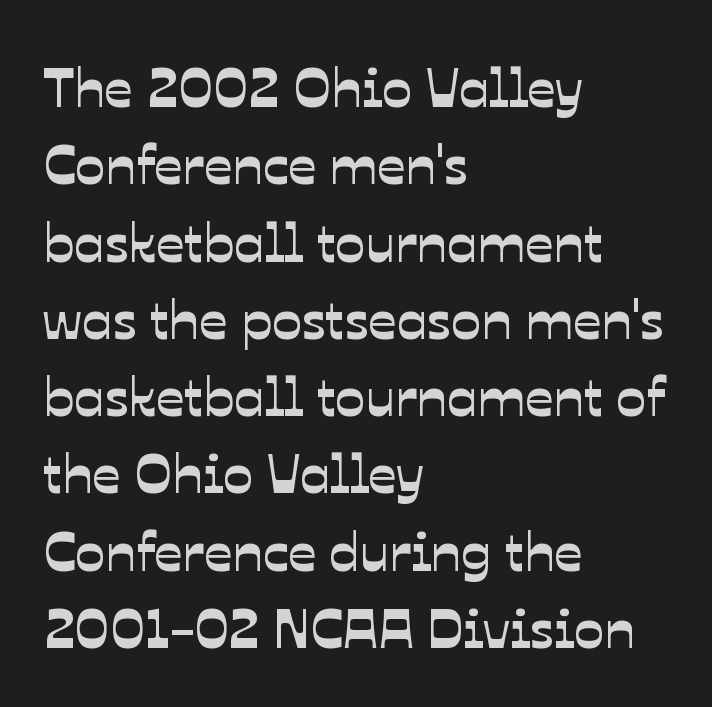
{"serif": "no", "width": "normal", "stroke_contrast": "low", "x_height": "medium", "monospaced": "no", "underline": "no", "align": "left", "line_spacing": "normal", "line_spacing_ratio": 1.38, "letter_spacing": "normal", "letter_spacing_em": 0.0, "glyph_px": 56}
